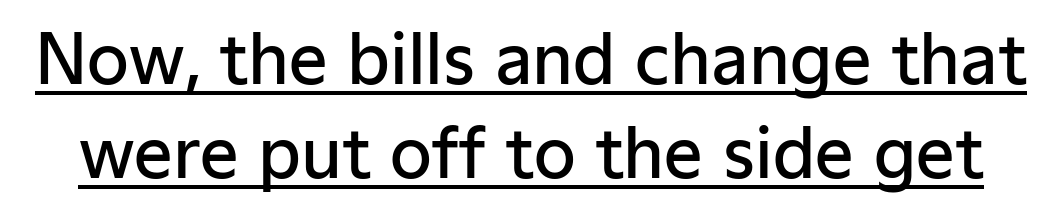
{"serif": "no", "italic": "no", "bold": "semi", "weight": "semibold", "width": "normal", "stroke_contrast": "low", "x_height": "medium", "monospaced": "no", "underline": "yes", "line_spacing": "normal", "line_spacing_ratio": 1.38, "letter_spacing": "normal", "letter_spacing_em": 0.0, "glyph_px": 68}
